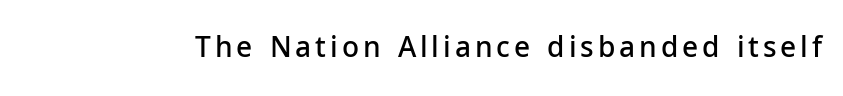
{"serif": "no", "italic": "no", "bold": "semi", "weight": "semibold", "width": "normal", "stroke_contrast": "low", "x_height": "medium", "monospaced": "no", "underline": "no", "glyph_px": 28}
